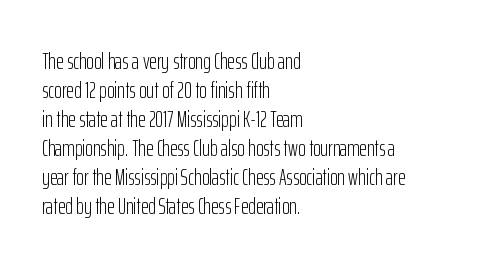
A typesetter would call this zero additional tracking. If you drew a line through each stem, it would be perfectly vertical. This block has exactly the height ordinary leading produces. Teacher's note: observe the even left margin — that is flush-left alignment. The area under the type is left untouched. This is not heavy type; no bold has been used.
